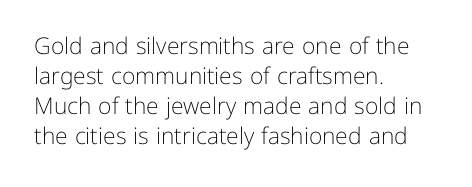
The lines are quadded left. The font sits on the lighter half of the weight spectrum, regular included. Tracking here is standard; glyphs follow each other at the usual distance. Italic? Not at all — the glyphs are vertical. Rule under the text: the space is simply empty.
